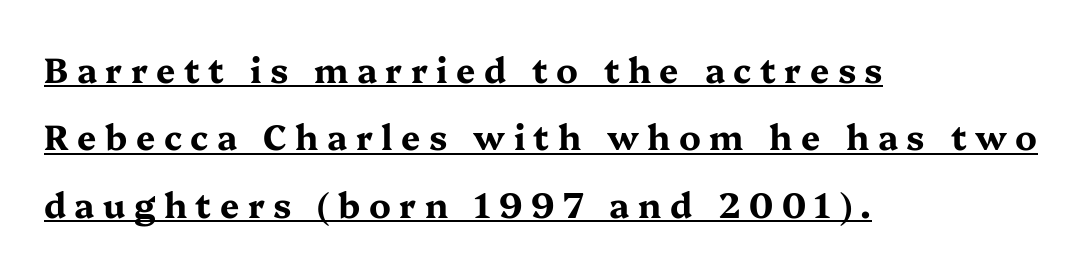
{"serif": "yes", "italic": "no", "bold": "yes", "weight": "bold", "width": "wide", "stroke_contrast": "medium", "x_height": "medium", "monospaced": "no", "underline": "yes", "align": "left", "line_spacing": "loose", "line_spacing_ratio": 1.98, "letter_spacing": "wide", "letter_spacing_em": 0.25, "glyph_px": 34}
